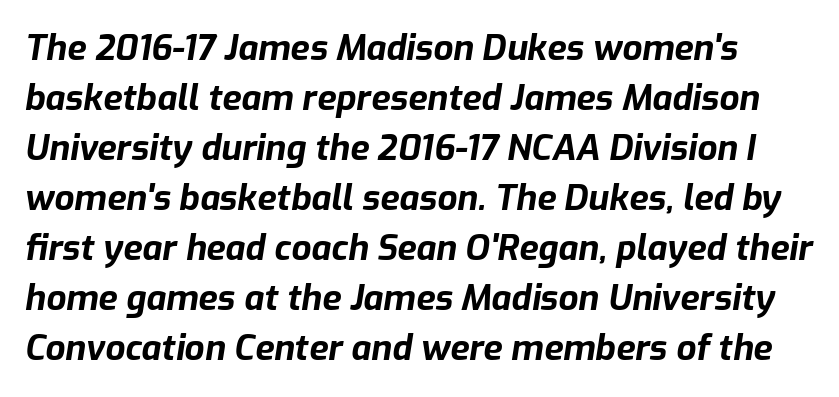
The foot of each line stays bare and open. Think of a printed novel: that variable character pitch is what you see here. Baseline-to-baseline distance is the conventional proportion of letter height. Summary of weight: heavy, a full bold.
